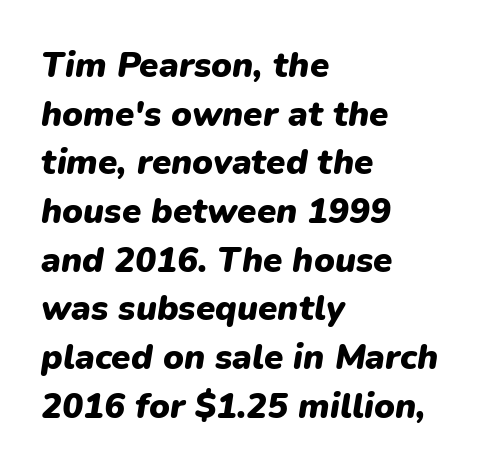
The passage is arranged the way most books set body copy — flush left. Here the glyphs are tracked normally, forming tight word shapes. Horizontal bands of white between lines are of average thickness. The strip under each line holds only bare page. Rendered with sloped, italic letterforms. Each letter keeps its own natural width here, so spacing adapts to shape.
